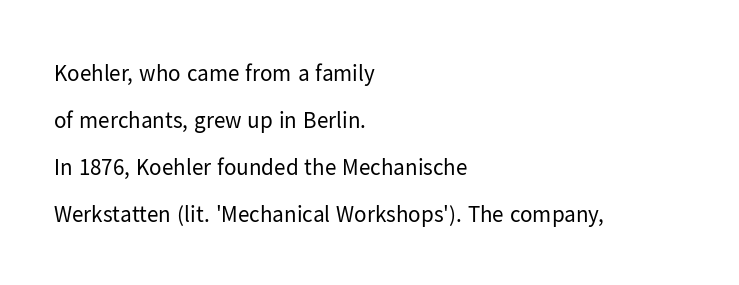
A clean baseline with only descenders dipping below it. Bold? No — there's no thickening of the strokes. Each word holds together tightly as a unit, with standard inter-letter gaps. Characters remain perfectly vertical along every line.
